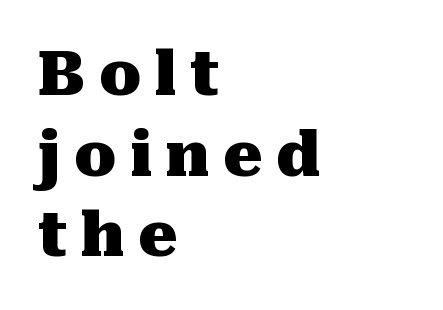
Q: Is the text bold? A: Yes.
Q: Is the text italic (slanted)? A: No, it is upright.
Q: Is the typeface a serif or a sans-serif typeface? A: Serif.
Q: Is the text underlined? A: No.
Q: How is the paragraph aligned? A: Left-aligned.
Q: Is the spacing between letters normal or unusually wide? A: Unusually wide.
Q: Is the spacing between lines tight, normal or loose? A: Normal.
Q: Width (condensed, normal, or wide)? A: Normal.
Q: Stroke contrast? A: Medium.
Q: x-height? A: Medium.
Q: Monospaced? A: No.
